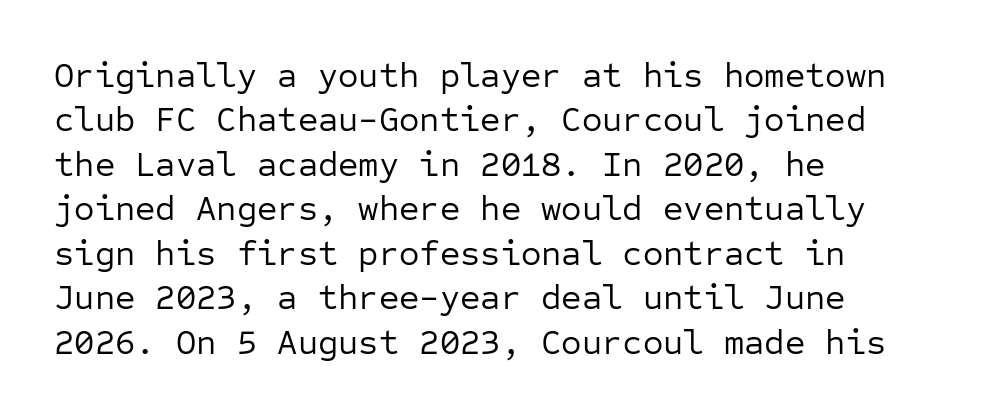
The font is comparable to plain body text, perhaps lighter. Regular leading. A typesetter would call this monospace, since all characters share one set width. Short note: letters normally spaced. The type sits square on the baseline with zero lean.
